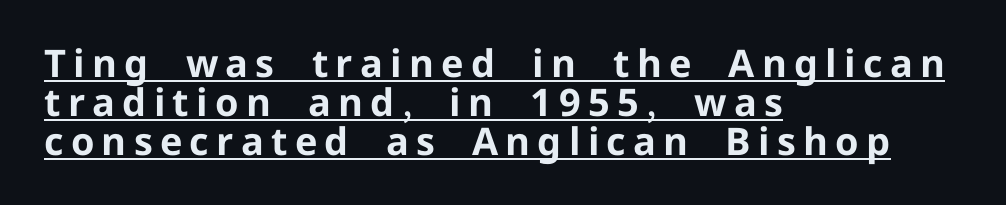
Q: Is the text bold? A: Yes.
Q: Is the text italic (slanted)? A: No, it is upright.
Q: Is the typeface a serif or a sans-serif typeface? A: Sans-serif.
Q: Is the text underlined? A: Yes.
Q: How is the paragraph aligned? A: Left-aligned.
Q: Is the spacing between lines tight, normal or loose? A: Tight.
Q: Width (condensed, normal, or wide)? A: Normal.
Q: Stroke contrast? A: Low.
Q: x-height? A: Medium.
Q: Monospaced? A: No.
